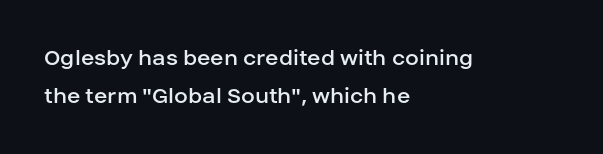
Q: Is the text bold? A: No.
Q: Is the text italic (slanted)? A: No, it is upright.
Q: Is the text underlined? A: No.
Q: How is the paragraph aligned? A: Left-aligned.
Q: Is the spacing between letters normal or unusually wide? A: Normal.
Q: Is the spacing between lines tight, normal or loose? A: Normal.
